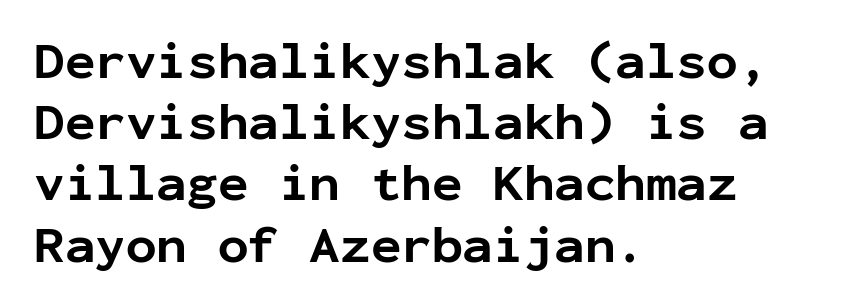
{"serif": "no", "italic": "no", "bold": "yes", "weight": "bold", "width": "normal", "stroke_contrast": "low", "x_height": "medium", "monospaced": "yes", "underline": "no", "align": "left", "line_spacing_ratio": 1.2, "letter_spacing": "normal", "letter_spacing_em": 0.0, "glyph_px": 51}
